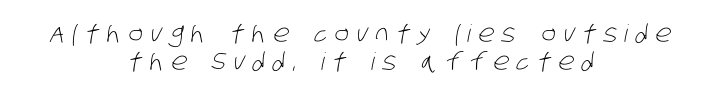
{"bold": "no", "underline": "no", "align": "center", "line_spacing_ratio": 1.16, "letter_spacing": "wide", "letter_spacing_em": 0.32, "glyph_px": 24}
